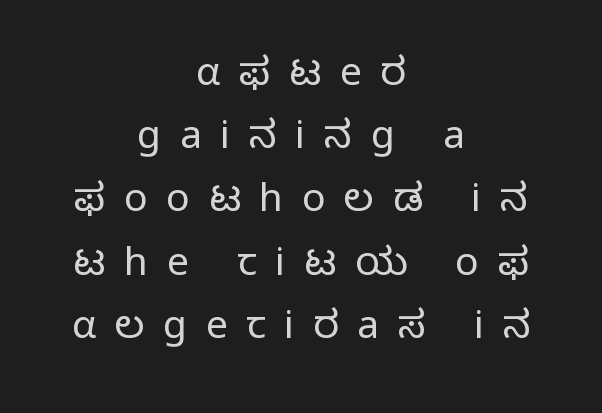
What kind of face is this? One without serifs — a sans. Each word looks stretched out because of the extra space between its letters. Varying glyph widths throughout — classic text-font behaviour. Compared with a flush-left layout, this one balances lines on the center instead. The letters stand straight up with perfectly vertical stems. A typesetter would call this leading conventional body-copy spacing.
